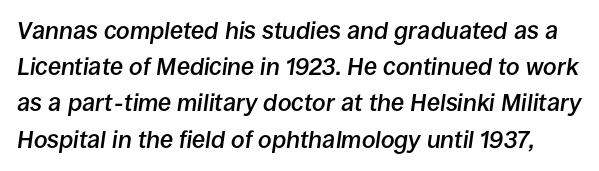
Compared with typical body copy, the letter spacing here is the same. This rendering features lettering with no underline. A typesetter would call this leading conventional body-copy spacing. Stroke thickness is moderately raised; the sample reads as semibold. The rendering applies a slant to the glyphs.
